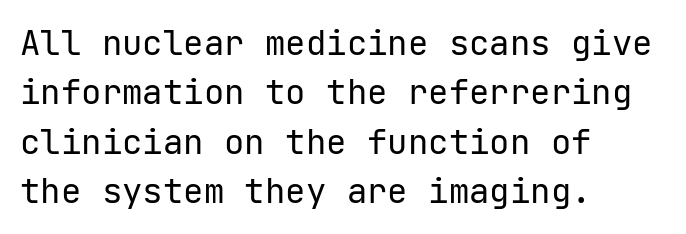
The image shows 34 px regular-weight sans-serif type, upright; set left-aligned, normal line spacing (1.45x), normal letter spacing, not underlined; low stroke contrast and a medium x-height.
